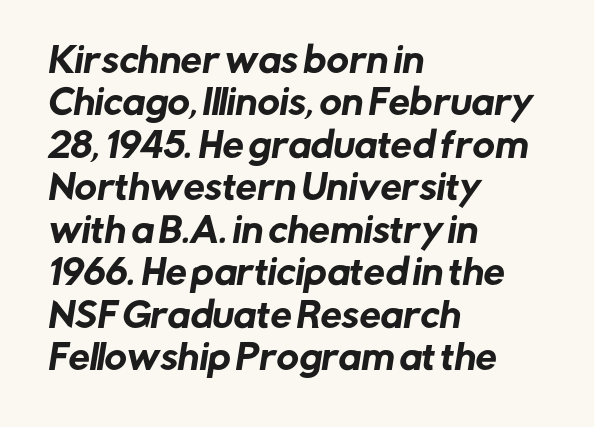
{"serif": "no", "width": "normal", "stroke_contrast": "low", "x_height": "medium", "monospaced": "no", "underline": "no", "align": "left", "line_spacing": "normal", "line_spacing_ratio": 1.25, "letter_spacing": "normal", "letter_spacing_em": 0.0, "glyph_px": 34}
